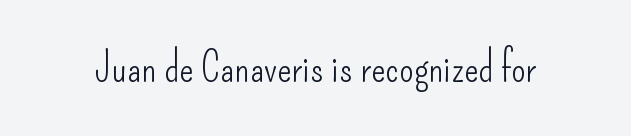
{"serif": "no", "italic": "no", "bold": "no", "weight": "light", "width": "condensed", "stroke_contrast": "low", "x_height": "small", "monospaced": "no", "underline": "no", "letter_spacing": "normal", "letter_spacing_em": 0.0, "glyph_px": 42}
